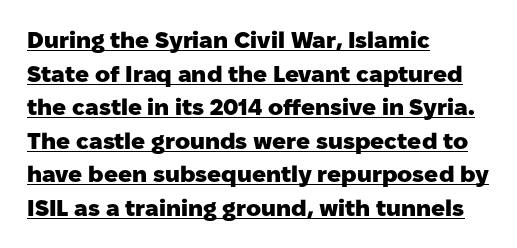
The image shows 23 px bold type, upright; set left-aligned, normal line spacing (1.46x), normal letter spacing, underlined.
